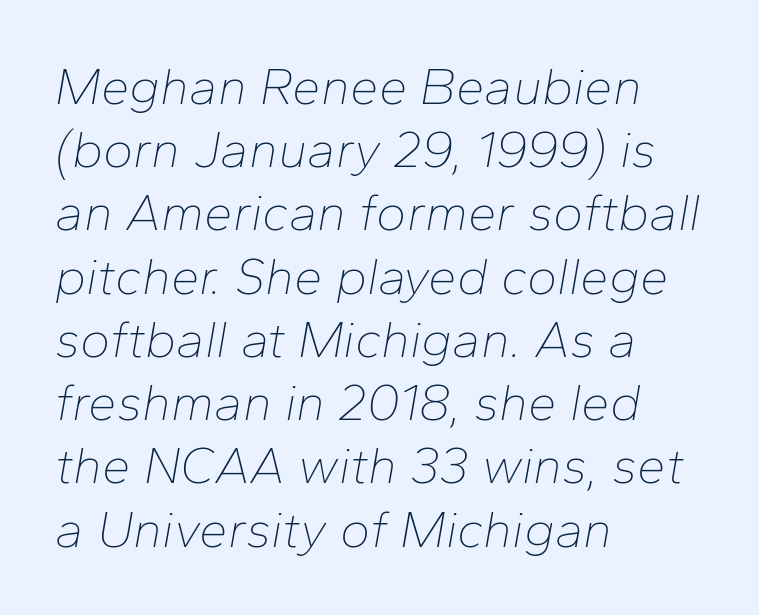
Q: Is the text bold? A: No.
Q: Is the text italic (slanted)? A: Yes, it leans right by about 10 degrees.
Q: Is the text underlined? A: No.
Q: How is the paragraph aligned? A: Left-aligned.
Q: Is the spacing between letters normal or unusually wide? A: Normal.
Q: Width (condensed, normal, or wide)? A: Normal.
Q: Stroke contrast? A: Low.
Q: x-height? A: Medium.
Q: Monospaced? A: No.
